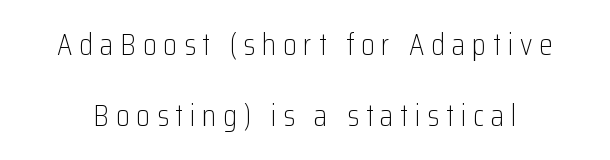
{"serif": "no", "italic": "no", "bold": "no", "weight": "light", "width": "condensed", "stroke_contrast": "low", "x_height": "medium", "monospaced": "no", "underline": "no", "line_spacing": "loose", "line_spacing_ratio": 2.3, "letter_spacing": "wide", "letter_spacing_em": 0.22, "glyph_px": 31}
